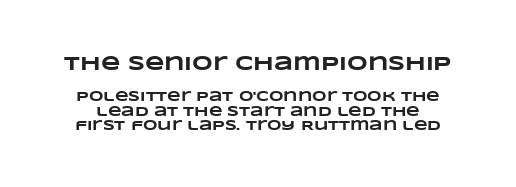
Q: Is the text bold? A: Yes.
Q: Is the text underlined? A: No.
Q: Is the spacing between letters normal or unusually wide? A: Normal.
Q: Is the spacing between lines tight, normal or loose? A: Tight.
Q: Which block of text is set in a larger size, the first (top) or the second (bottom)? A: The first (top) one.
